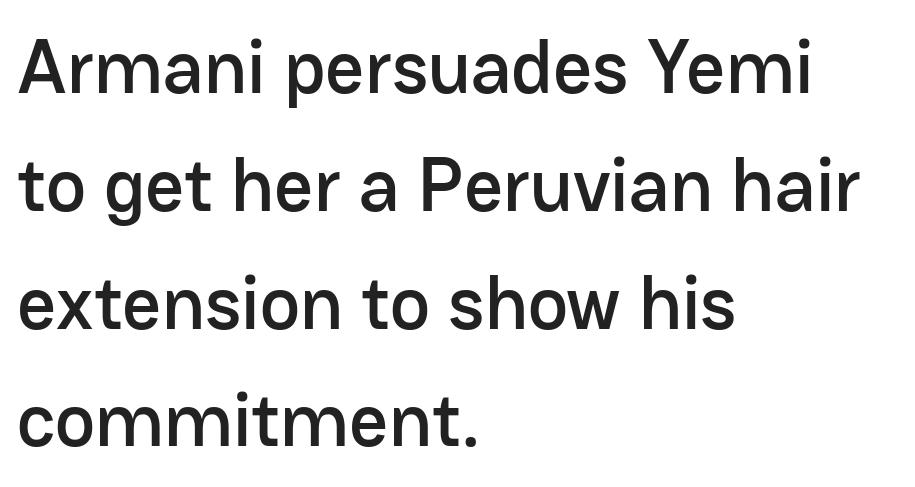
How would I describe the line gaps? Plain and ordinary. These lines stack with their left ends in a neat column. Examine the stroke ends and you'll find no serifs. How are the letters spaced? Ordinarily, with no added tracking. Italic? Not at all — the glyphs are vertical.
